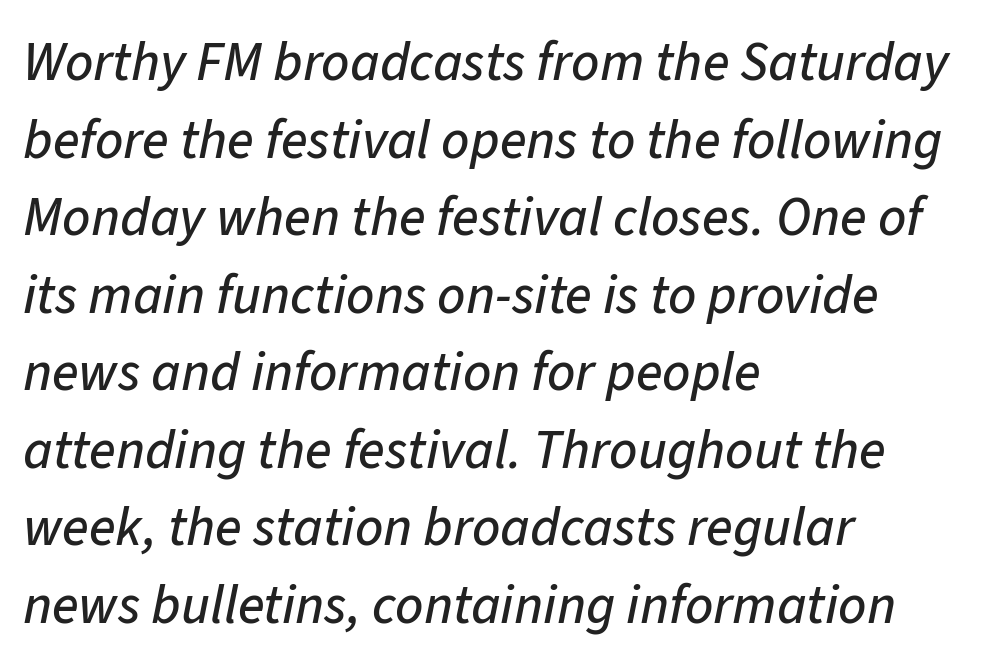
The image shows 55 px text type, italic (leaning right); set left-aligned, normal line spacing (1.41x), normal letter spacing, not underlined; low stroke contrast and a medium x-height.
